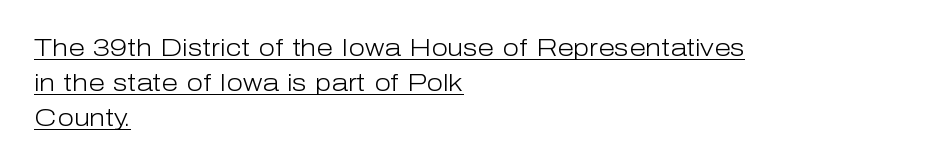
Students, observe the line beneath the letters — that is underlining. Counters stay open thanks to moderate or lighter strokes. The horizontal fit of the characters is conventional and even. Horizontally, the lines are justified to the leading edge only. Is there much room between lines? A standard amount, neither cramped nor airy. The font's upright variant was chosen for this text.
